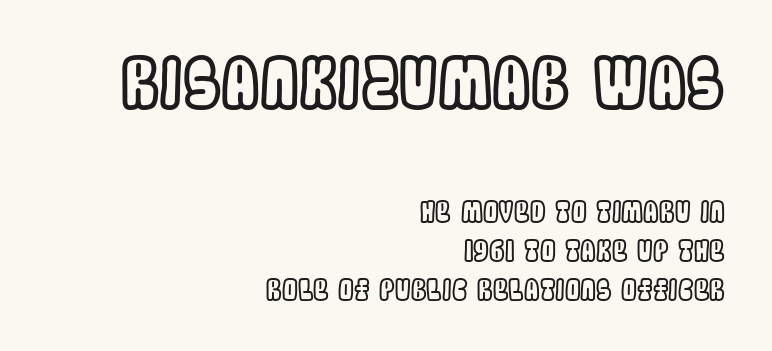
Posture: vertical. Is the lower block the larger one? No — the upper block carries the bigger type. Do the characters align in a grid? No, the font is proportional. The passage shown stacks its lines at a standard gap.
